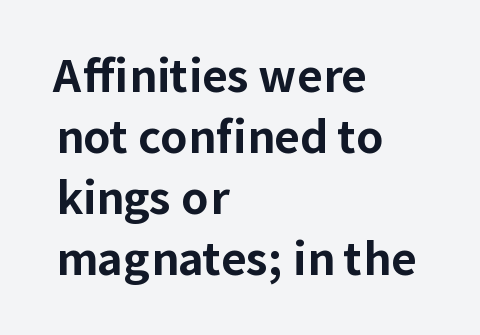
{"serif": "no", "italic": "no", "bold": "yes", "weight": "bold", "width": "normal", "stroke_contrast": "low", "x_height": "medium", "monospaced": "no", "underline": "no", "align": "left", "line_spacing": "normal", "line_spacing_ratio": 1.39, "letter_spacing": "normal", "letter_spacing_em": 0.0, "glyph_px": 44}
